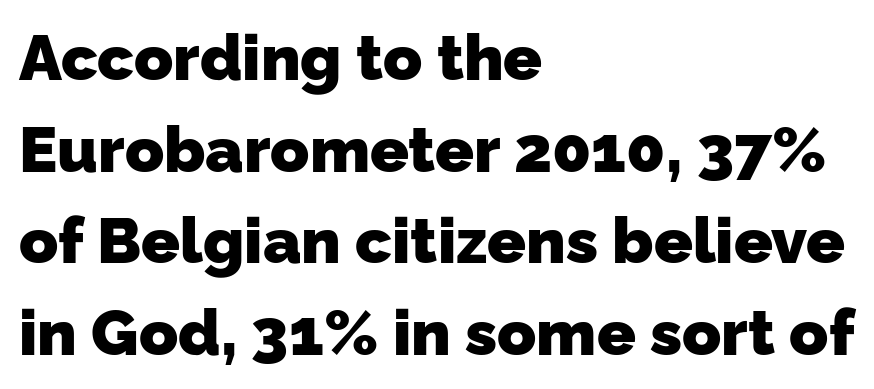
The image shows 64 px heavy sans-serif type; set left-aligned, normal line spacing (1.43x), normal letter spacing, not underlined; low stroke contrast and a medium x-height.
